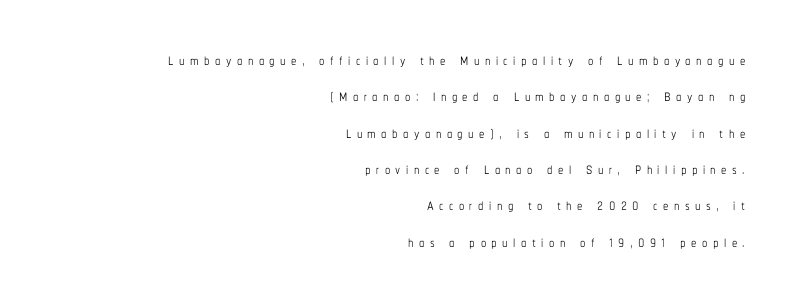
Short note: letters widely spaced. The axis of the letterforms is exactly vertical. The specimen omits any rule beneath the text block's lines. The passage shown is not bold in any degree. Caption: multi-line text, flush right, ragged left.
